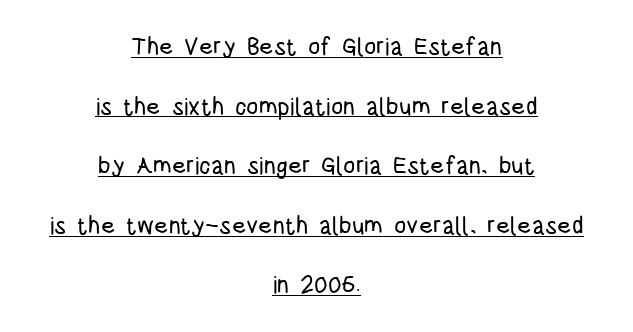
{"italic": "no", "underline": "yes", "align": "center", "line_spacing": "loose", "line_spacing_ratio": 2.48, "letter_spacing": "normal", "letter_spacing_em": 0.0, "glyph_px": 24}
